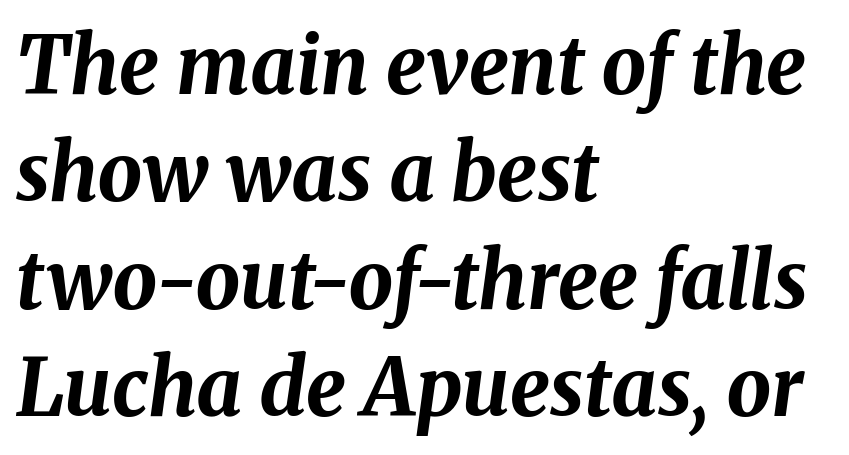
The image shows 79 px bold type, italic (leaning right); set left-aligned, normal line spacing (1.36x), normal letter spacing, not underlined; medium stroke contrast and a medium x-height.
